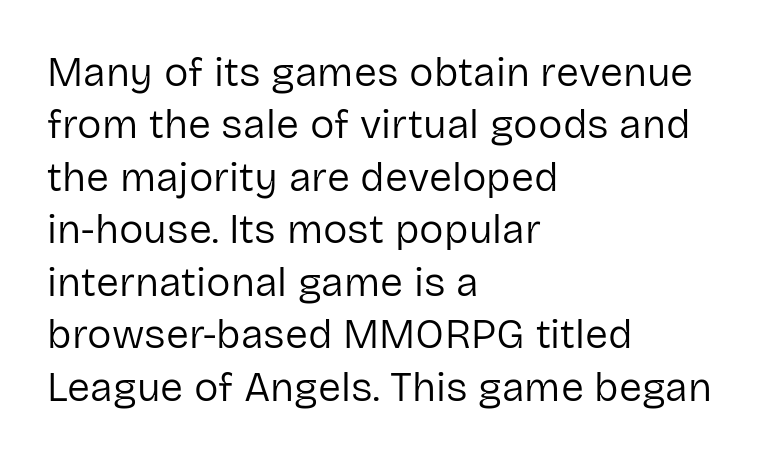
{"serif": "no", "italic": "no", "bold": "no", "weight": "regular", "width": "normal", "stroke_contrast": "low", "x_height": "medium", "monospaced": "no", "underline": "no", "align": "left", "line_spacing": "normal", "line_spacing_ratio": 1.28, "letter_spacing": "normal", "letter_spacing_em": 0.0, "glyph_px": 41}
